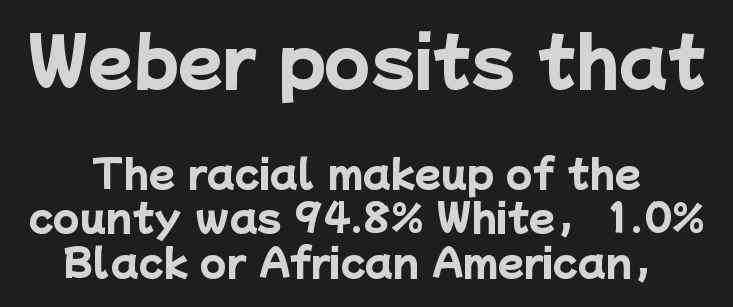
The image shows 66 px heavy sans-serif type; set line spacing 1.17x, normal letter spacing, not underlined; the first (top) block is 1.74x larger; low stroke contrast and a medium x-height.
